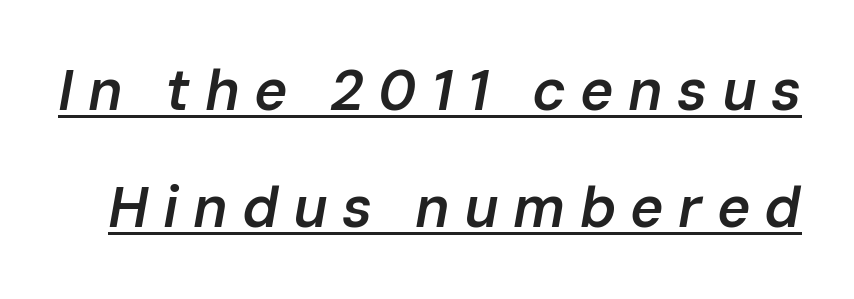
Horizontal bands of white between lines are thick stripes. Looks like regular typesetting: each glyph gets only the width it needs. The line texture is sparse and dotted thanks to wide tracking. There's an unmistakable incline to the writing here.
